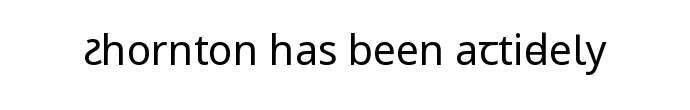
Q: Is the text bold? A: No.
Q: Is the text italic (slanted)? A: No, it is upright.
Q: Is the typeface a serif or a sans-serif typeface? A: Sans-serif.
Q: Is the text underlined? A: No.
Q: Is the spacing between letters normal or unusually wide? A: Normal.
Q: Width (condensed, normal, or wide)? A: Condensed.
Q: Stroke contrast? A: Low.
Q: x-height? A: Large.
Q: Monospaced? A: No.
